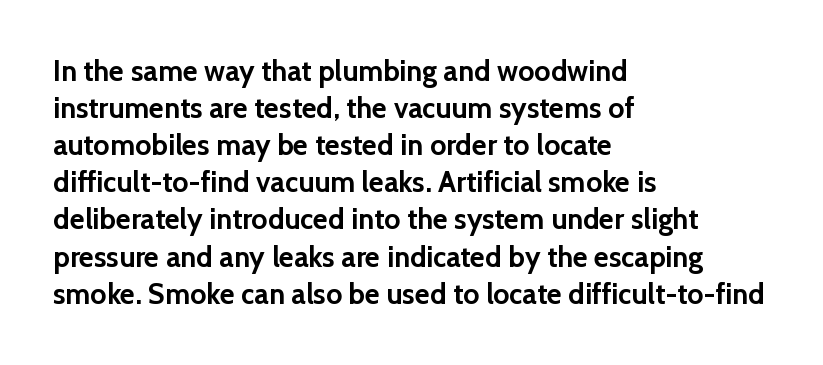
The image shows 29 px semibold sans-serif type, upright; set left-aligned, normal line spacing (1.28x), normal letter spacing, not underlined; a medium x-height.
